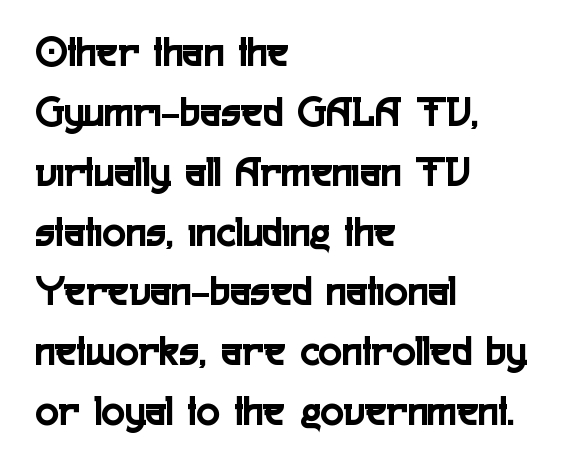
Lines of text with bare space underneath. Does the type have serifs? No, each stem ends abruptly. The specimen reads as upright at a glance. You could not count columns in this text — the font is proportionally spaced.
